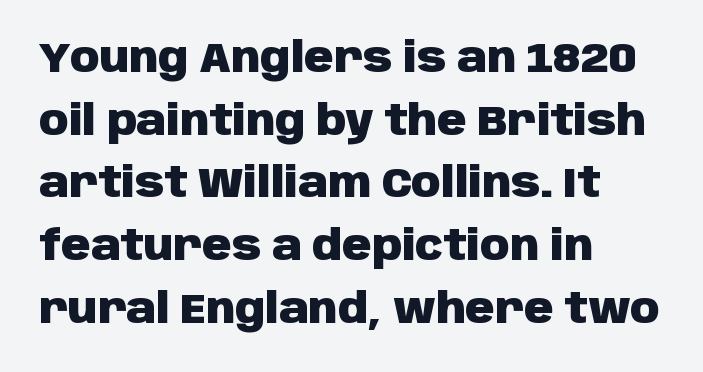
Q: Is the text bold? A: Yes.
Q: Is the text italic (slanted)? A: No, it is upright.
Q: Is the typeface a serif or a sans-serif typeface? A: Sans-serif.
Q: Is the text underlined? A: No.
Q: How is the paragraph aligned? A: Left-aligned.
Q: Is the spacing between letters normal or unusually wide? A: Normal.
Q: Is the spacing between lines tight, normal or loose? A: Normal.
Q: Width (condensed, normal, or wide)? A: Normal.
Q: Stroke contrast? A: Low.
Q: x-height? A: Large.
Q: Monospaced? A: No.
